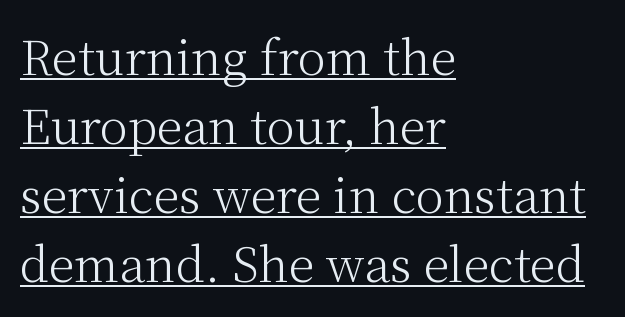
The rendering keeps characters at their native spacing. Horizontal alignment here is leftward, the default for most running prose. Baseline-to-baseline distance is the conventional proportion of letter height. Here the designer chose a conventional face with non-uniform glyph widths. This reads as an unemphasized weight, regular at the heaviest.
